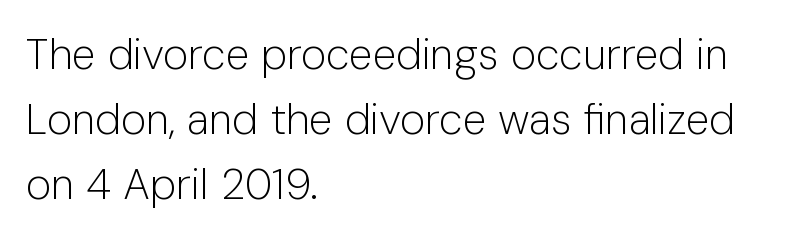
The image shows 43 px light sans-serif type, upright; set left-aligned, normal line spacing (1.51x), normal letter spacing, not underlined; low stroke contrast and a medium x-height.
